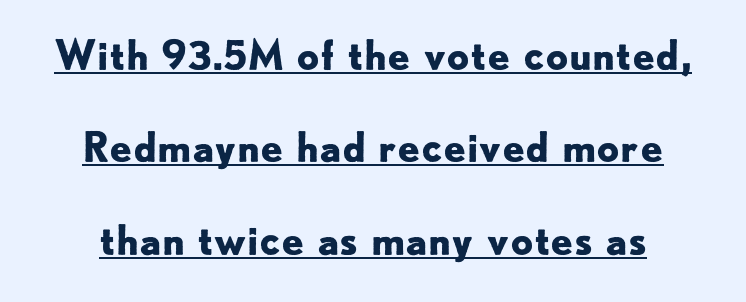
The image shows 40 px bold sans-serif type, upright; set loose line spacing (2.31x), normal letter spacing, underlined; low stroke contrast and a small x-height.
